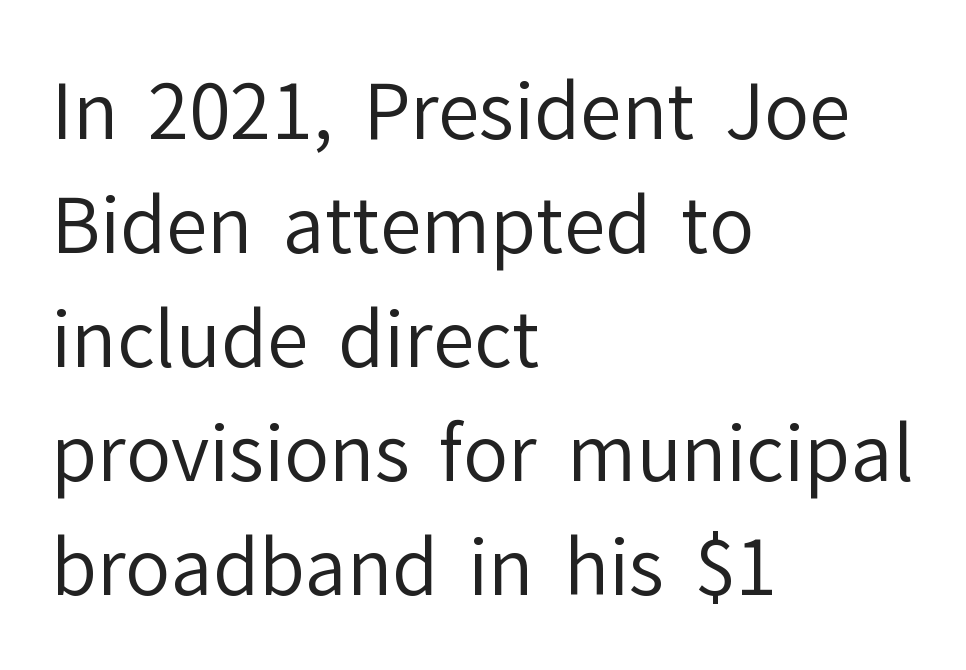
The image shows 75 px regular-weight sans-serif type, upright; set left-aligned, normal line spacing (1.52x), normal letter spacing, not underlined; low stroke contrast and a medium x-height.
